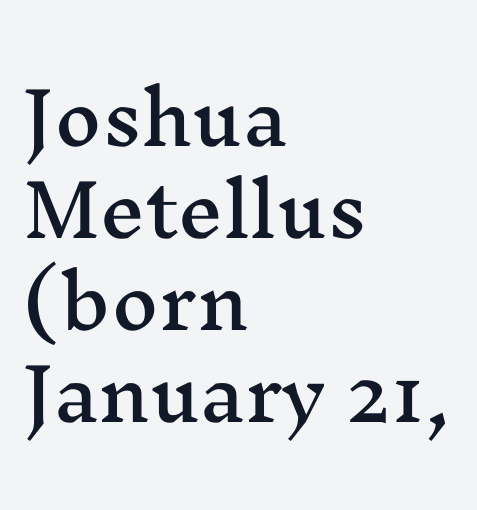
Letterform terminals end in serifs throughout the passage. Do the characters align in a grid? No, the font is proportional. Alignment: flush left. Beneath every word, the page is bare. Posture: upright roman. Look at the tracking — it's just the regular setting, nothing added.
